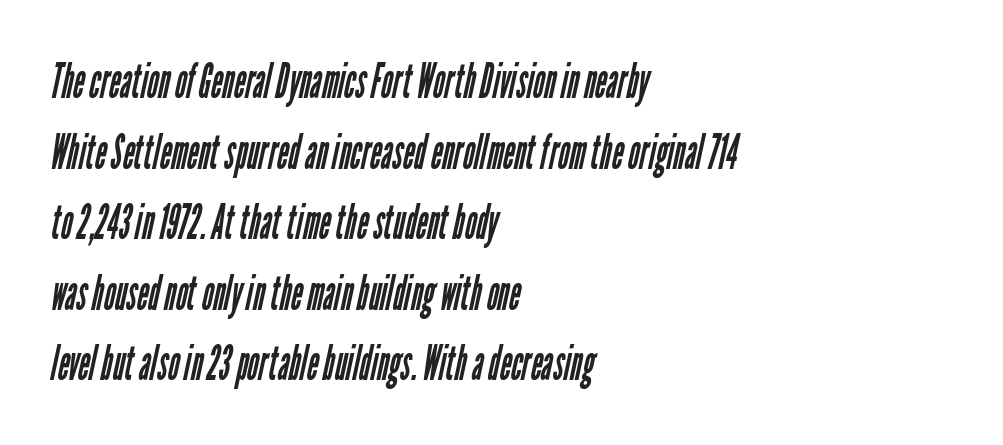
{"serif": "no", "bold": "no", "weight": "regular", "width": "condensed", "stroke_contrast": "low", "x_height": "medium", "monospaced": "no", "underline": "no", "align": "left", "line_spacing": "normal", "line_spacing_ratio": 1.44, "letter_spacing": "normal", "letter_spacing_em": 0.0, "glyph_px": 49}
